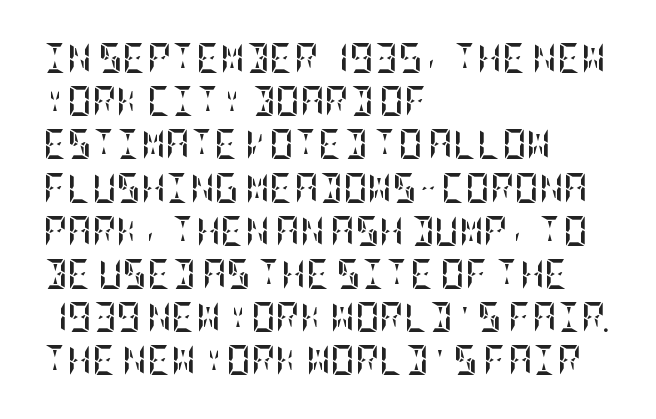
{"italic": "no", "bold": "yes", "weight": "semibold", "width": "condensed", "stroke_contrast": "low", "x_height": "large", "underline": "no", "align": "left", "line_spacing": "normal", "line_spacing_ratio": 1.44, "letter_spacing": "normal", "letter_spacing_em": 0.0, "glyph_px": 30}
